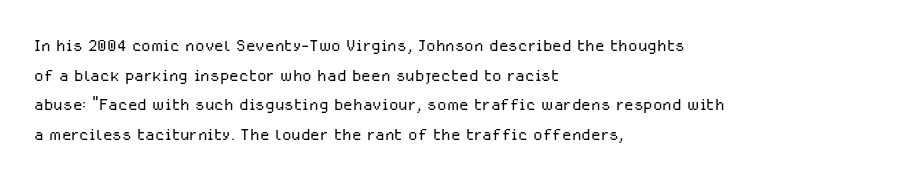
{"italic": "no", "bold": "no", "underline": "no", "align": "left", "line_spacing": "normal", "line_spacing_ratio": 1.35, "letter_spacing": "normal", "letter_spacing_em": 0.0, "glyph_px": 22}
